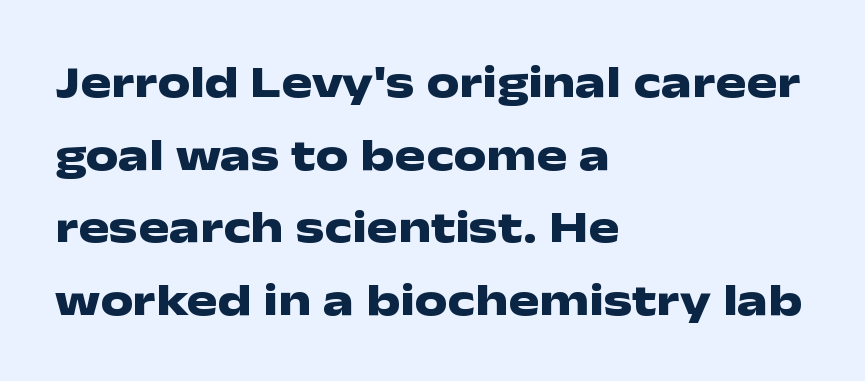
{"serif": "no", "italic": "no", "bold": "yes", "weight": "heavy", "width": "wide", "stroke_contrast": "low", "x_height": "medium", "monospaced": "no", "underline": "no", "align": "left", "line_spacing": "normal", "line_spacing_ratio": 1.58, "letter_spacing": "normal", "letter_spacing_em": 0.0, "glyph_px": 46}
